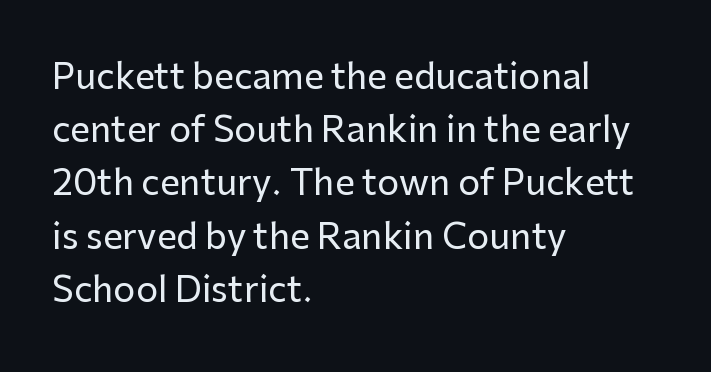
The image shows 35 px sans-serif type, upright; set left-aligned, normal line spacing (1.52x), normal letter spacing, not underlined; low stroke contrast and a medium x-height.
